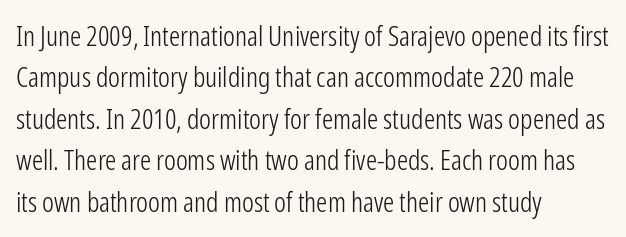
{"serif": "no", "italic": "no", "bold": "no", "weight": "light", "width": "condensed", "stroke_contrast": "low", "x_height": "medium", "monospaced": "no", "underline": "no", "align": "left", "line_spacing": "normal", "line_spacing_ratio": 1.48, "letter_spacing": "normal", "letter_spacing_em": 0.0, "glyph_px": 28}
